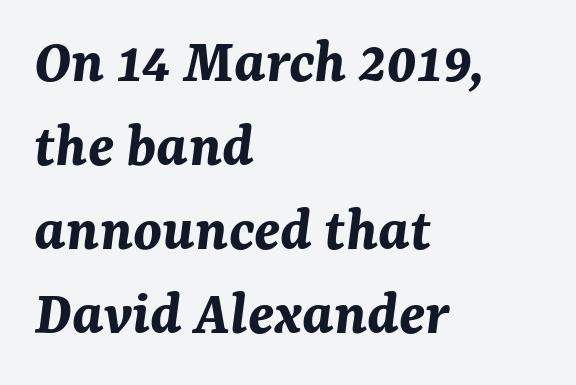
Q: Is the text bold? A: Yes.
Q: Is the text italic (slanted)? A: Yes, it leans right by about 7 degrees.
Q: Is the text underlined? A: No.
Q: How is the paragraph aligned? A: Left-aligned.
Q: Is the spacing between letters normal or unusually wide? A: Normal.
Q: Is the spacing between lines tight, normal or loose? A: Normal.
Q: Width (condensed, normal, or wide)? A: Normal.
Q: Stroke contrast? A: Medium.
Q: x-height? A: Medium.
Q: Monospaced? A: No.
